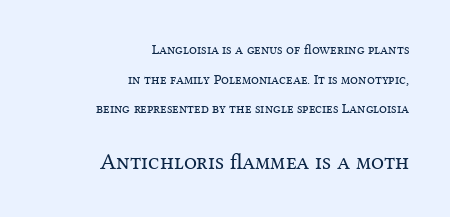
The image shows 23 px text type, upright; set right-aligned, loose line spacing (2.11x), normal letter spacing, not underlined; the second (bottom) block is 1.64x larger.
